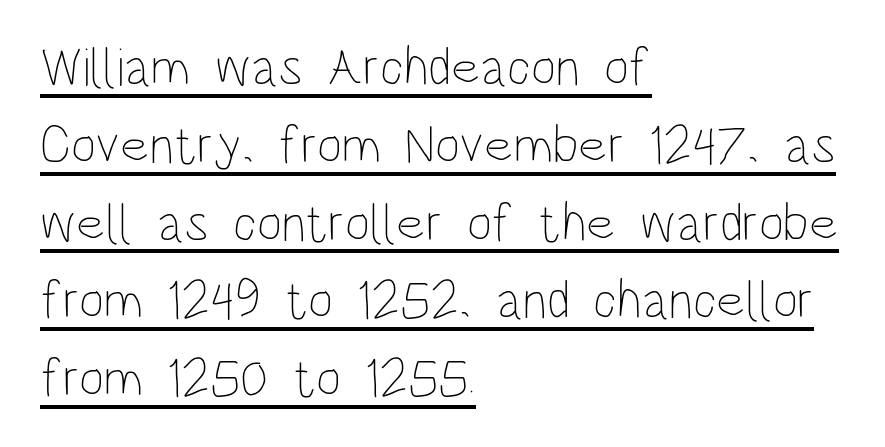
The image shows 54 px thin, condensed type, upright; set left-aligned, normal line spacing (1.44x), normal letter spacing, underlined; low stroke contrast and a large x-height.
